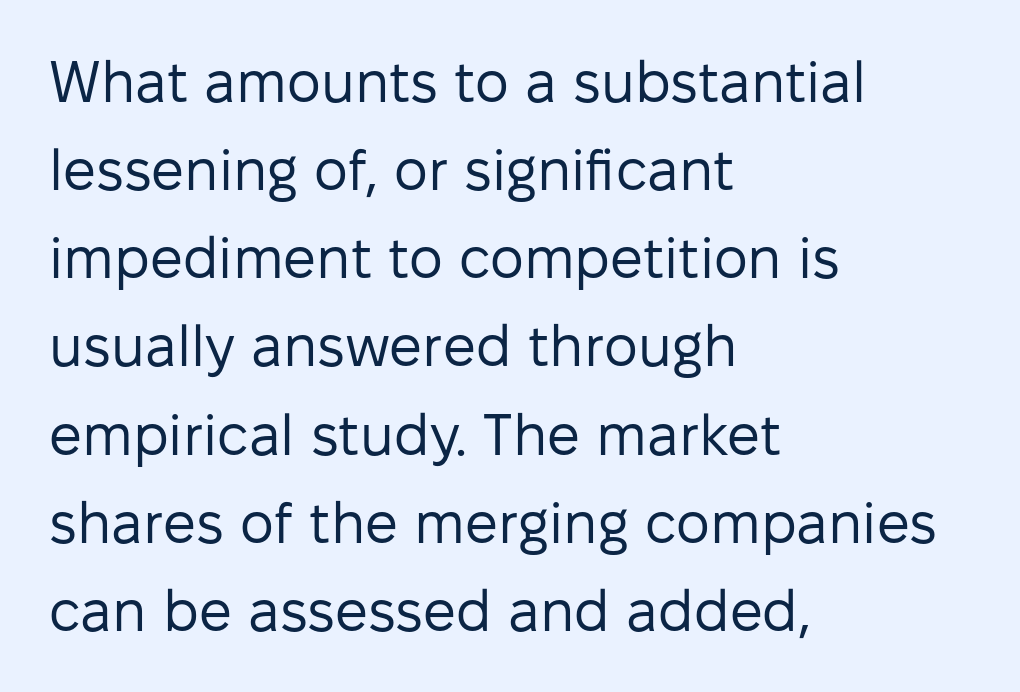
Check where the strokes stop: nothing finishes them off — pure sans. Every stem runs plumb, perpendicular to the baseline. Weight class: somewhere from thin through regular. Students, note that the glyphs here touch the page at normal intervals. The space directly below the letters is spotless.
